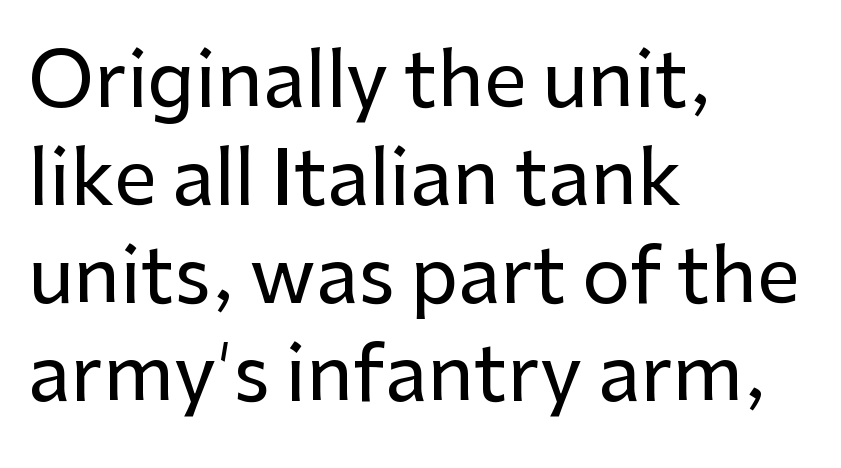
Q: Is the text italic (slanted)? A: No, it is upright.
Q: Is the typeface a serif or a sans-serif typeface? A: Sans-serif.
Q: Is the text underlined? A: No.
Q: How is the paragraph aligned? A: Left-aligned.
Q: Is the spacing between letters normal or unusually wide? A: Normal.
Q: Is the spacing between lines tight, normal or loose? A: Normal.
Q: Width (condensed, normal, or wide)? A: Normal.
Q: Stroke contrast? A: Low.
Q: x-height? A: Medium.
Q: Monospaced? A: No.
